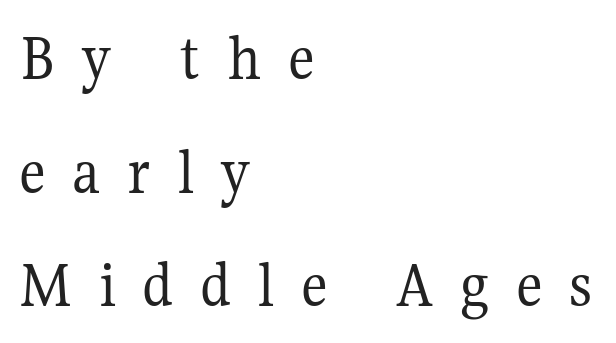
Weight: not bold — regular or lighter. The zone under the glyphs is completely vacant. Italic: no, the glyphs are upright roman. Students, note that the glyphs here are deliberately spaced far apart. The rendering uses natural spacing where letterforms have individual widths. Horizontal alignment here is leftward, the default for most running prose.
